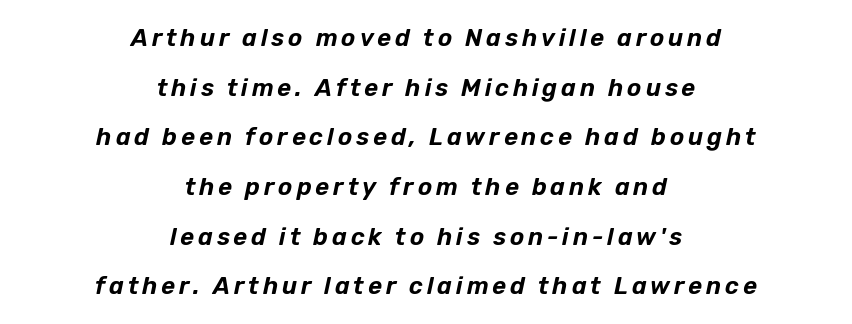
Q: Is the text italic (slanted)? A: Yes, it leans right by about 12 degrees.
Q: Is the text underlined? A: No.
Q: How is the paragraph aligned? A: Centered.
Q: Is the spacing between lines tight, normal or loose? A: Loose.
